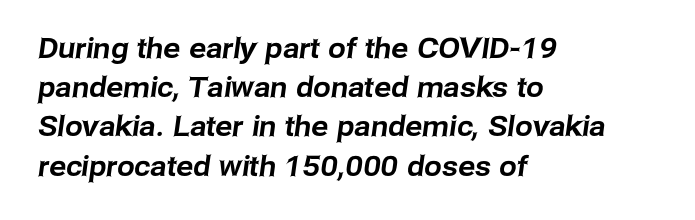
The image shows 28 px sans-serif type; set left-aligned, normal line spacing (1.4x), normal letter spacing, not underlined; low stroke contrast and a medium x-height.
